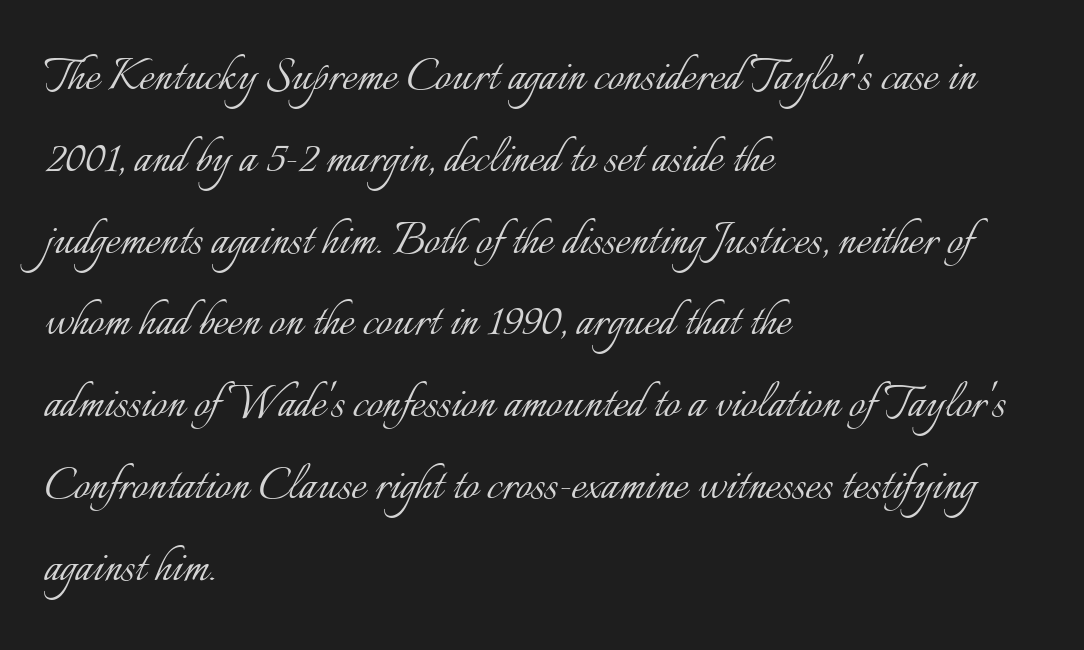
{"bold": "no", "weight": "light", "width": "normal", "stroke_contrast": "low", "x_height": "small", "monospaced": "no", "underline": "no", "align": "left", "line_spacing": "normal", "line_spacing_ratio": 1.46, "letter_spacing": "normal", "letter_spacing_em": 0.0, "glyph_px": 56}
